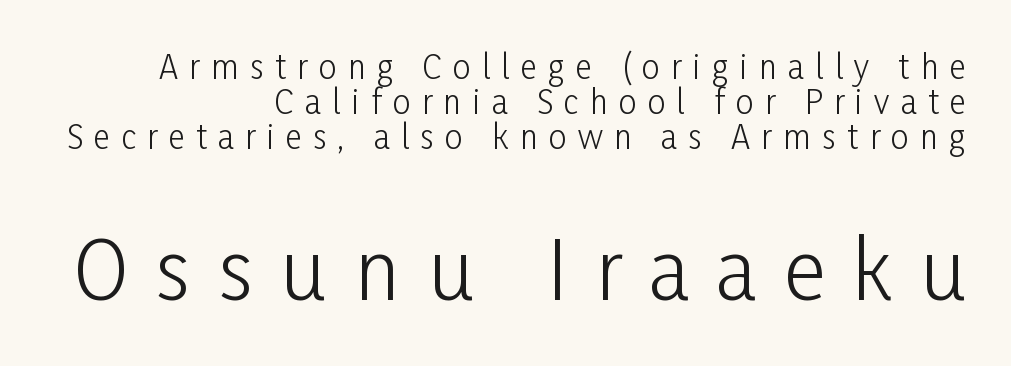
Weight class: somewhere from thin through regular. The text was rendered using a sans face with plain stroke endings. Spacing verdict: proportional, widths tailored to each character. A typesetter would mark this as roman, not italic. Here the glyphs are tracked loosely, breaking word shapes into spaced letters. The lines in this sample share a right terminus and differ only in where they begin.
